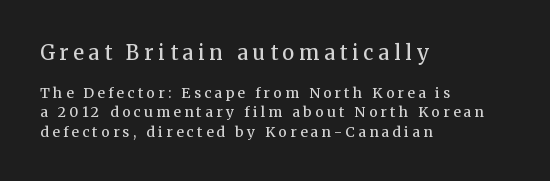
{"italic": "no", "bold": "semi", "underline": "no", "align": "left", "line_spacing": "normal", "line_spacing_ratio": 1.39, "letter_spacing": "wide", "letter_spacing_em": 0.24, "larger_block": "first", "size_ratio": 1.43, "glyph_px": 20}
